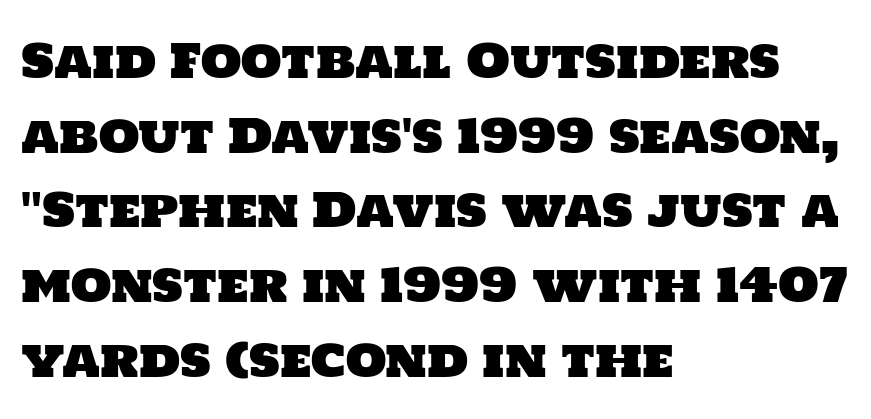
The image shows 47 px sans-serif type; set left-aligned, normal line spacing (1.59x), normal letter spacing, not underlined; low stroke contrast and a large x-height.
